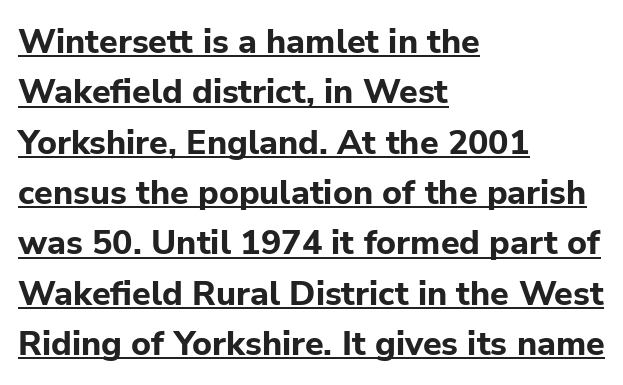
The image shows 34 px bold sans-serif type, upright; set left-aligned, normal line spacing (1.48x), normal letter spacing, underlined; low stroke contrast and a medium x-height.
